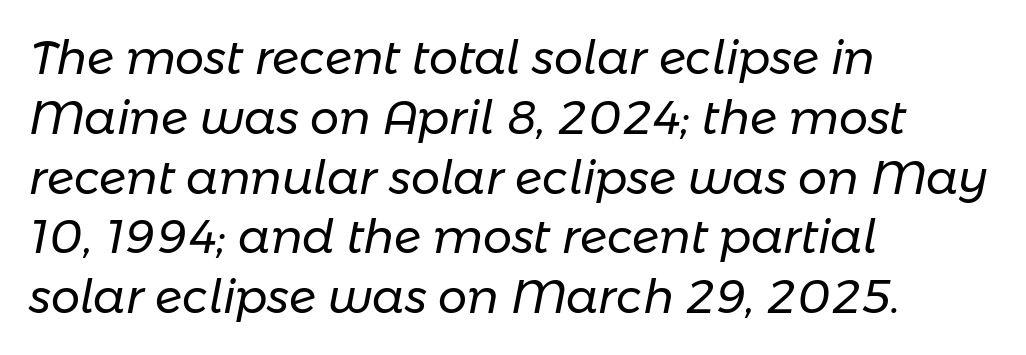
Left-aligned paragraph, ragged on the right. Unbolded letterforms with no extra heft. Underlining? Definitely not there. Varying glyph widths throughout — classic text-font behaviour. How are the letters spaced? Ordinarily, with no added tracking.
